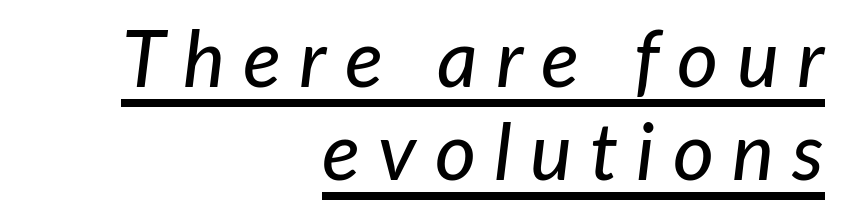
The image shows 79 px text type, italic (leaning right); set right-aligned, line spacing 1.18x, unusually wide letter spacing (+0.23 em), underlined; low stroke contrast and a medium x-height.
